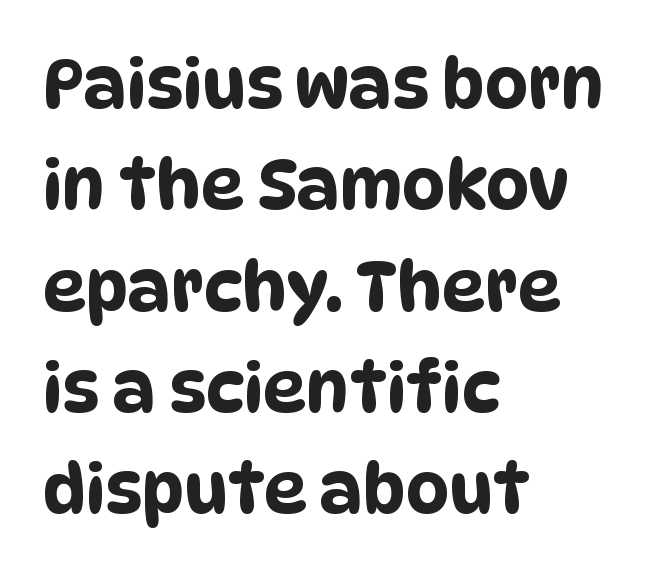
Glance below the letters and you will spot only blank space. The text was rendered using a sans face with plain stroke endings. Line beginnings align vertically; line endings do not. The gaps between neighbouring characters are ordinary and unremarkable.
